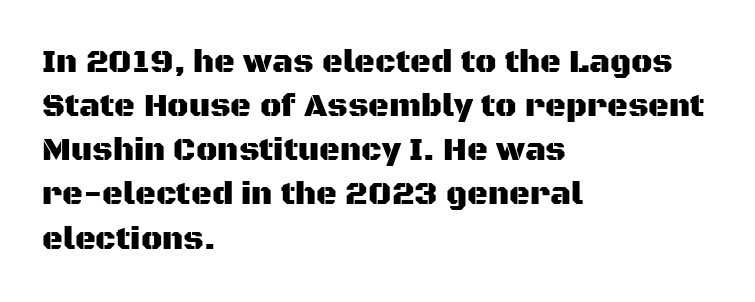
{"serif": "no", "italic": "no", "width": "normal", "stroke_contrast": "medium", "x_height": "large", "monospaced": "no", "underline": "no", "align": "left", "line_spacing": "normal", "line_spacing_ratio": 1.38, "letter_spacing": "normal", "letter_spacing_em": 0.0, "glyph_px": 32}
